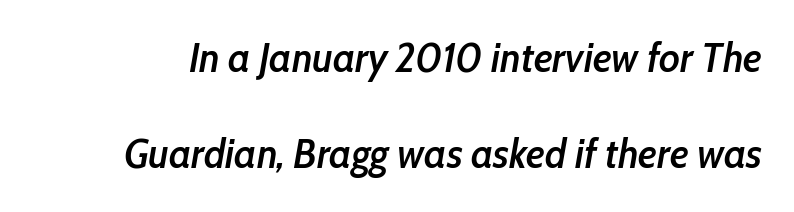
The image shows 41 px semibold, condensed type, italic (leaning right); set loose line spacing (2.35x), normal letter spacing, not underlined; low stroke contrast and a medium x-height.
